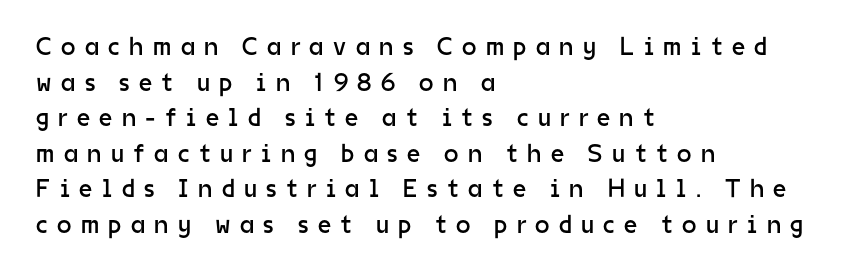
Q: Is the text bold? A: No.
Q: Is the text italic (slanted)? A: No, it is upright.
Q: Is the text underlined? A: No.
Q: How is the paragraph aligned? A: Left-aligned.
Q: Is the spacing between letters normal or unusually wide? A: Unusually wide.
Q: Is the spacing between lines tight, normal or loose? A: Normal.
